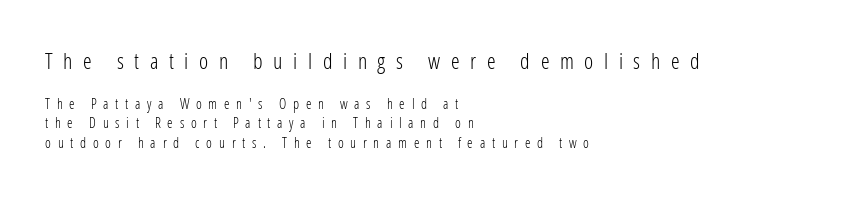
{"italic": "no", "bold": "no", "underline": "no", "align": "left", "line_spacing": "normal", "line_spacing_ratio": 1.41, "letter_spacing": "wide", "letter_spacing_em": 0.48, "larger_block": "first", "size_ratio": 1.57, "glyph_px": 22}
